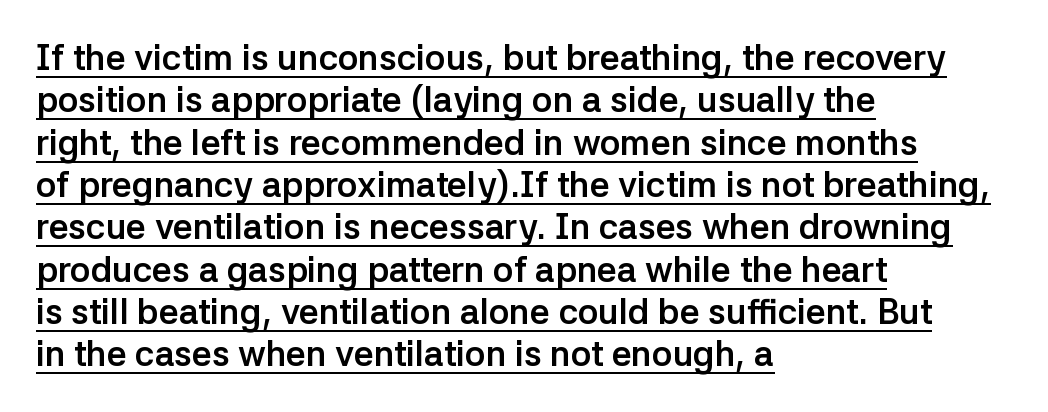
{"serif": "no", "italic": "no", "bold": "yes", "weight": "semibold", "width": "normal", "stroke_contrast": "low", "x_height": "medium", "monospaced": "no", "underline": "yes", "align": "left", "line_spacing_ratio": 1.21, "letter_spacing": "normal", "letter_spacing_em": 0.0, "glyph_px": 35}
